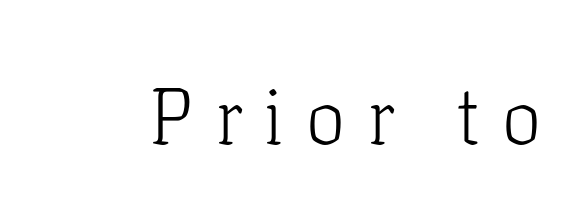
The image shows 79 px light serif type, upright; set unusually wide letter spacing (+0.28 em), not underlined; low stroke contrast and a medium x-height.
